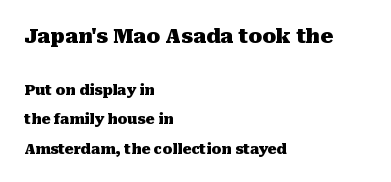
Q: Is the text bold? A: Yes.
Q: Is the text italic (slanted)? A: No, it is upright.
Q: Is the text underlined? A: No.
Q: How is the paragraph aligned? A: Left-aligned.
Q: Is the spacing between letters normal or unusually wide? A: Normal.
Q: Is the spacing between lines tight, normal or loose? A: Loose.
Q: Which block of text is set in a larger size, the first (top) or the second (bottom)? A: The first (top) one.
